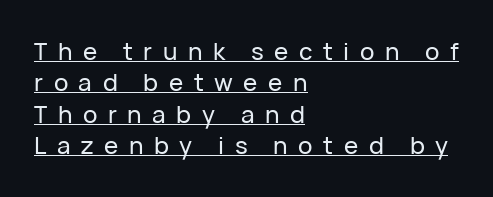
Q: Is the text italic (slanted)? A: No, it is upright.
Q: Is the text underlined? A: Yes.
Q: How is the paragraph aligned? A: Left-aligned.
Q: Is the spacing between letters normal or unusually wide? A: Unusually wide.
Q: Is the spacing between lines tight, normal or loose? A: Normal.
